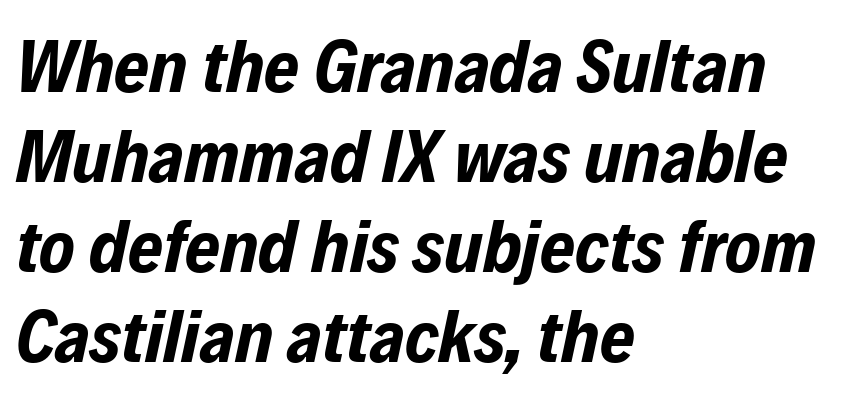
The image shows 75 px bold, condensed type, italic (leaning right); set left-aligned, line spacing 1.2x, normal letter spacing, not underlined; low stroke contrast and a medium x-height.
